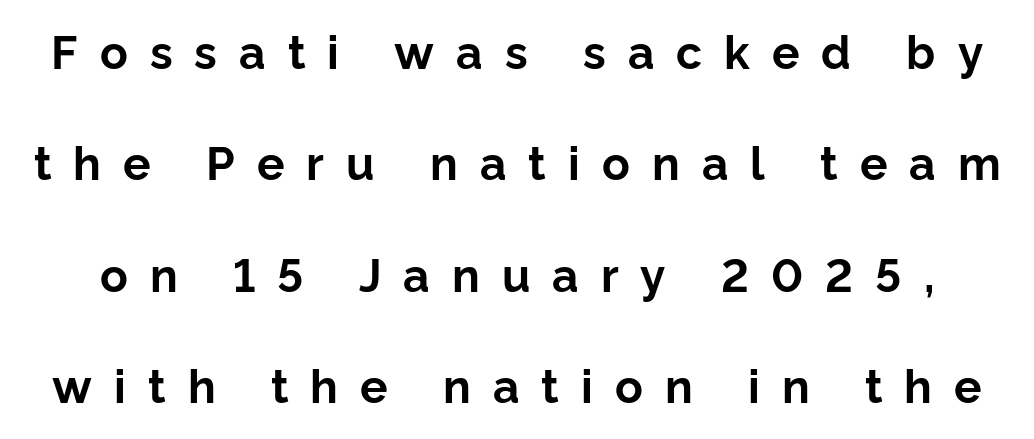
{"serif": "no", "italic": "no", "bold": "yes", "weight": "bold", "width": "normal", "stroke_contrast": "low", "x_height": "medium", "monospaced": "no", "underline": "no", "line_spacing": "loose", "line_spacing_ratio": 2.42, "letter_spacing": "wide", "letter_spacing_em": 0.48, "glyph_px": 46}
